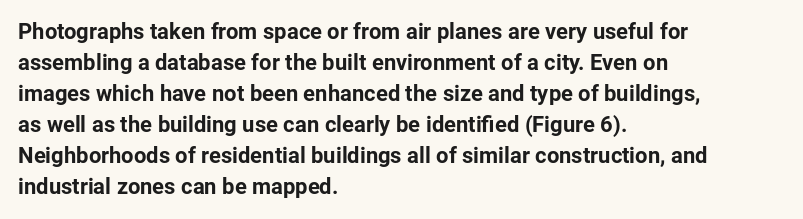
The image shows 22 px bold type, upright; set left-aligned, normal line spacing (1.41x), normal letter spacing, not underlined.
